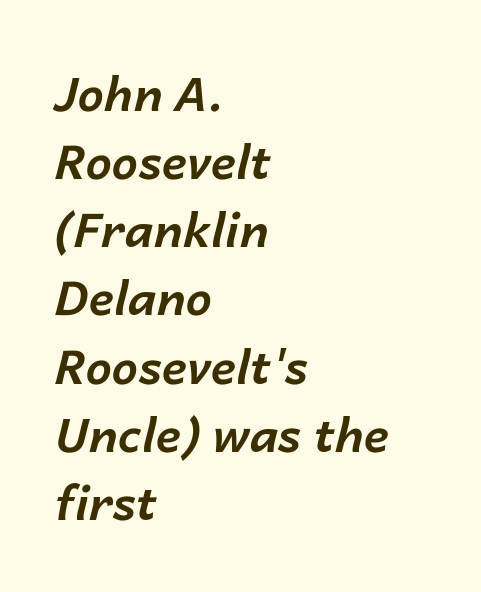
The image shows 47 px bold type, italic (leaning right); set left-aligned, normal line spacing (1.45x), normal letter spacing, not underlined; low stroke contrast and a medium x-height.
